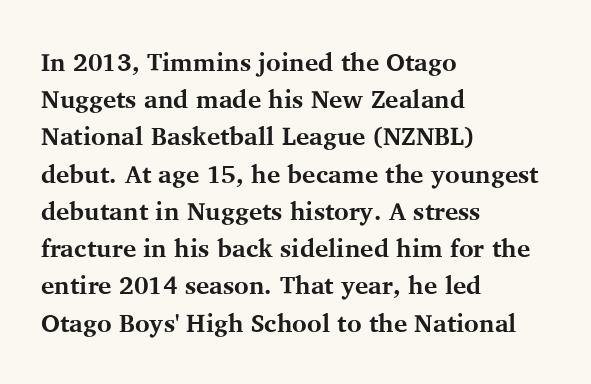
The image shows 25 px bold type, upright; set left-aligned, normal line spacing (1.49x), normal letter spacing, not underlined.
